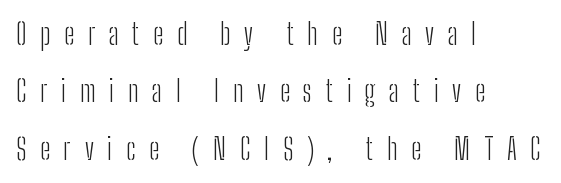
The image shows 29 px light, condensed sans-serif type, upright; set left-aligned, loose line spacing (1.98x), unusually wide letter spacing (+0.47 em), not underlined; low stroke contrast and a medium x-height.
